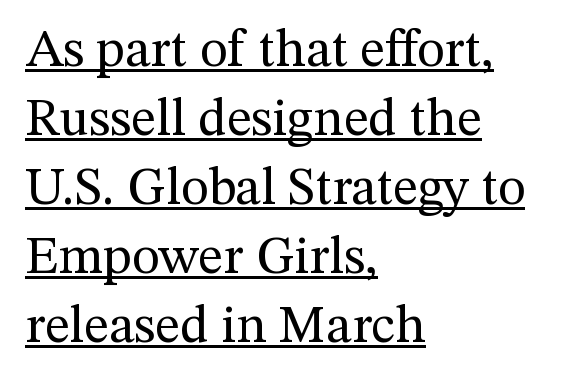
Q: Is the text bold? A: No.
Q: Is the text italic (slanted)? A: No, it is upright.
Q: Is the typeface a serif or a sans-serif typeface? A: Serif.
Q: Is the text underlined? A: Yes.
Q: How is the paragraph aligned? A: Left-aligned.
Q: Is the spacing between letters normal or unusually wide? A: Normal.
Q: Is the spacing between lines tight, normal or loose? A: Normal.
Q: Width (condensed, normal, or wide)? A: Normal.
Q: Stroke contrast? A: Medium.
Q: x-height? A: Medium.
Q: Monospaced? A: No.
